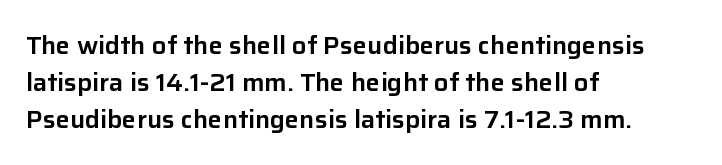
This is roman type, the default non-slanted kind. The lines in this sample share a left origin and differ only in where they stop. Glance below the letters and you will spot only blank space. The line-height multiplier appears to be the usual default. No extra tracking has been applied to these lines.
